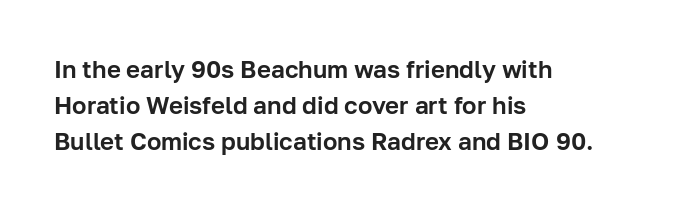
Q: Is the text italic (slanted)? A: No, it is upright.
Q: Is the text underlined? A: No.
Q: How is the paragraph aligned? A: Left-aligned.
Q: Is the spacing between letters normal or unusually wide? A: Normal.
Q: Is the spacing between lines tight, normal or loose? A: Normal.
